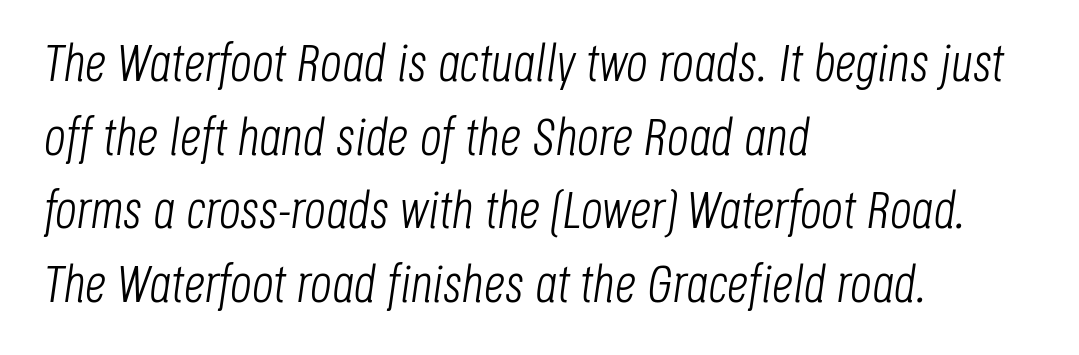
This sample uses plain, unmodified letter spacing. Descenders are the only things crossing below the line. The letters look calm and open, with moderate or lighter stems. These lines are rendered in a variable-pitch font. Leading matches the norm, producing a regular column.
